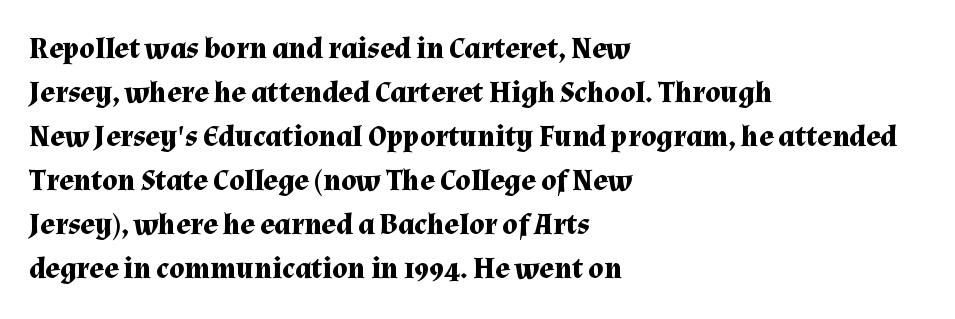
{"serif": "yes", "italic": "no", "bold": "yes", "weight": "bold", "width": "normal", "stroke_contrast": "medium", "x_height": "medium", "monospaced": "no", "underline": "no", "align": "left", "line_spacing": "normal", "line_spacing_ratio": 1.47, "letter_spacing": "normal", "letter_spacing_em": 0.0, "glyph_px": 30}
